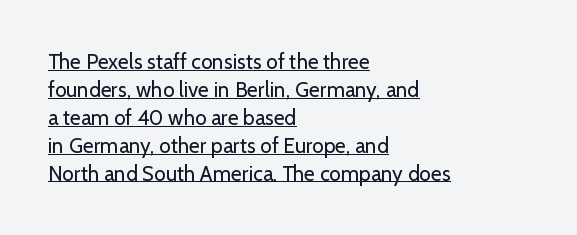
{"italic": "no", "bold": "no", "underline": "yes", "align": "left", "line_spacing": "normal", "line_spacing_ratio": 1.33, "letter_spacing": "normal", "letter_spacing_em": 0.0, "glyph_px": 21}
